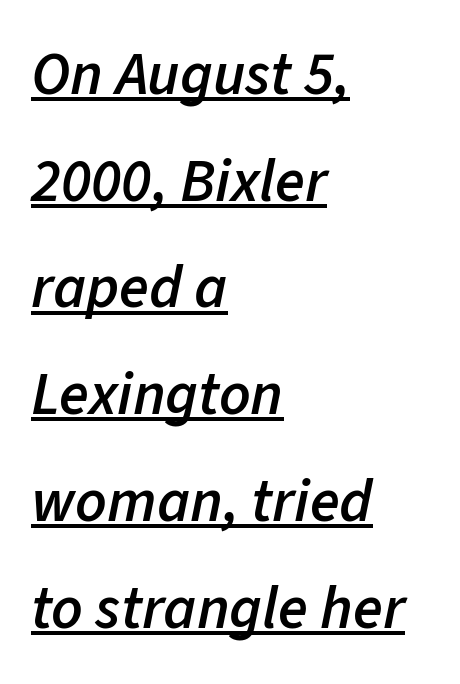
The image shows 61 px semibold type, italic (leaning right); set left-aligned, line spacing 1.75x, normal letter spacing, underlined; low stroke contrast and a medium x-height.
